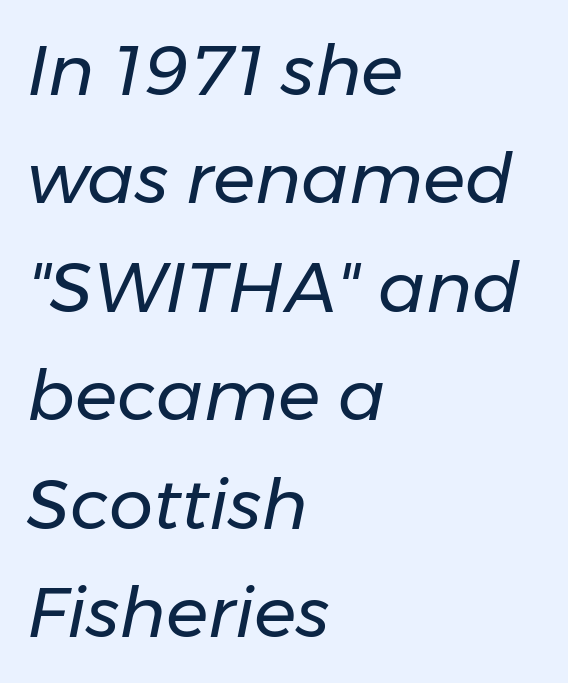
The face used here is proportionally spaced, like ordinary book or web type. Unmarked baselines from the first word to the last. No chunkiness to these letters — they're not bold. One glance says typical: line gaps are just what's usual.
